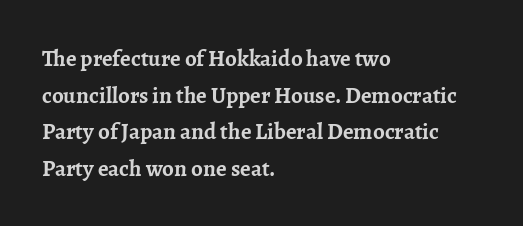
Visually the block forms a straight wall on the left and a jagged coastline on the right. The letters are bold, with thick, heavy strokes. The gap between lines stays unmarked. This sample keeps an unexceptional amount of space between lines. The horizontal fit of the characters is conventional and even. Vertical strokes here are truly vertical.
